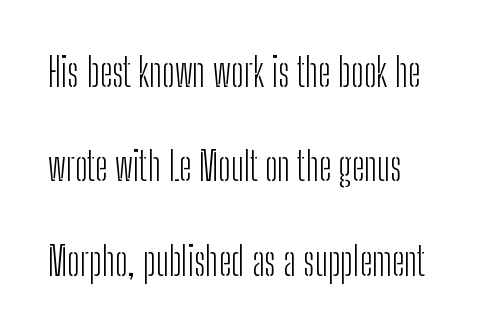
Q: Is the text bold? A: No.
Q: Is the text italic (slanted)? A: No, it is upright.
Q: Is the typeface a serif or a sans-serif typeface? A: Sans-serif.
Q: Is the text underlined? A: No.
Q: How is the paragraph aligned? A: Left-aligned.
Q: Is the spacing between letters normal or unusually wide? A: Normal.
Q: Is the spacing between lines tight, normal or loose? A: Loose.
Q: Width (condensed, normal, or wide)? A: Condensed.
Q: Stroke contrast? A: Low.
Q: x-height? A: Medium.
Q: Monospaced? A: No.
